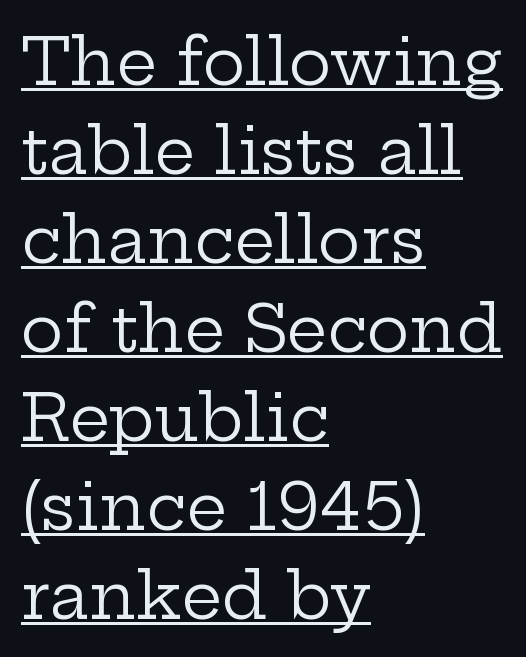
The face used here appears with an underline applied. Think standard paragraph weight, or any step lighter than that. A typesetter would call this proportional, since set widths differ per character. The type sits square on the baseline with zero lean.
